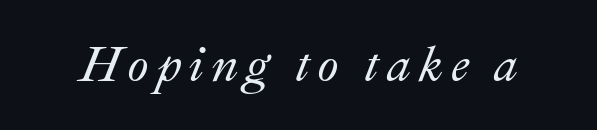
Q: Is the text italic (slanted)? A: Yes, it leans right by about 22 degrees.
Q: Is the text underlined? A: No.
Q: Width (condensed, normal, or wide)? A: Normal.
Q: Stroke contrast? A: Medium.
Q: x-height? A: Small.
Q: Monospaced? A: No.
